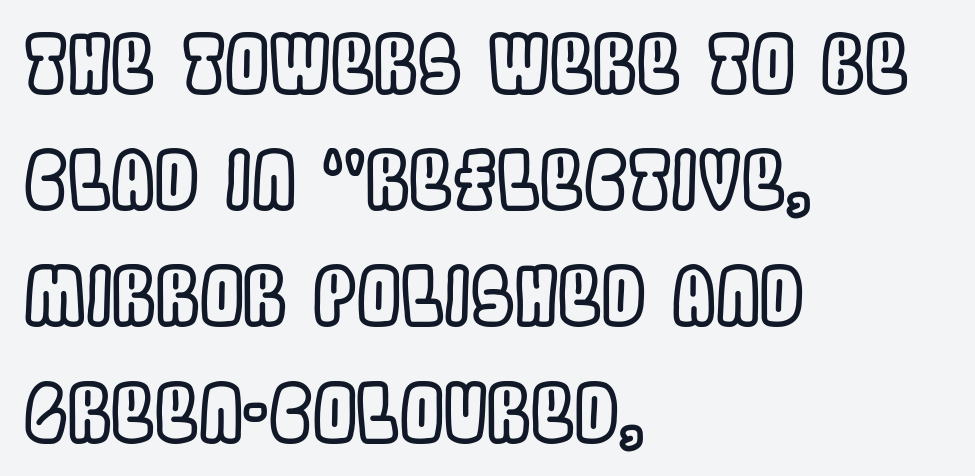
Leftover space on each line is placed entirely after the last word. Note the varied advance widths — an 'i' is clearly narrower than an 'm'. Does the leading feel generous? No, just average. Spacing between characters is what you'd get straight out of the box. Check the space under the baseline: it is left empty. Notice how the stems are strictly vertical — no italics here.
